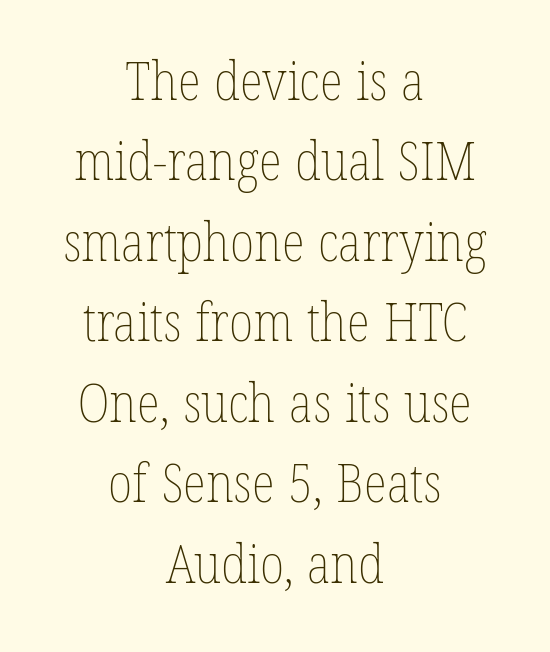
Q: Is the text bold? A: No.
Q: Is the text italic (slanted)? A: No, it is upright.
Q: Is the text underlined? A: No.
Q: How is the paragraph aligned? A: Centered.
Q: Is the spacing between letters normal or unusually wide? A: Normal.
Q: Is the spacing between lines tight, normal or loose? A: Normal.
Q: Width (condensed, normal, or wide)? A: Condensed.
Q: Stroke contrast? A: Low.
Q: x-height? A: Medium.
Q: Monospaced? A: No.
